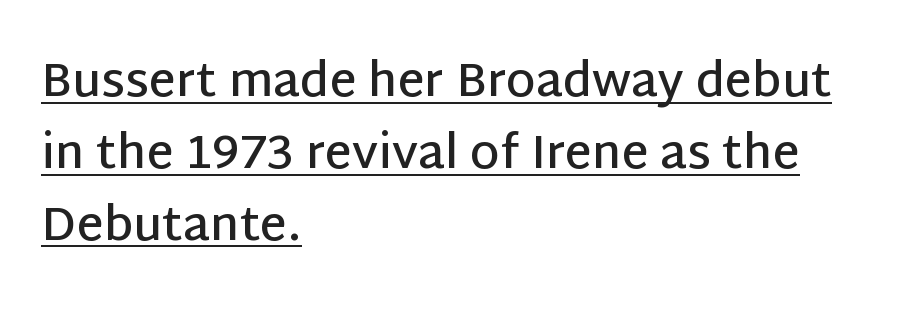
Q: Is the text bold? A: Semi-bold.
Q: Is the text italic (slanted)? A: No, it is upright.
Q: Is the typeface a serif or a sans-serif typeface? A: Sans-serif.
Q: Is the text underlined? A: Yes.
Q: How is the paragraph aligned? A: Left-aligned.
Q: Is the spacing between letters normal or unusually wide? A: Normal.
Q: Is the spacing between lines tight, normal or loose? A: Normal.
Q: Width (condensed, normal, or wide)? A: Normal.
Q: Stroke contrast? A: Low.
Q: x-height? A: Large.
Q: Monospaced? A: No.
